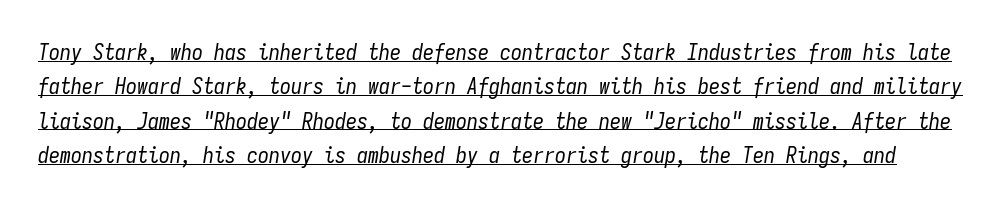
{"italic": "yes", "lean": "right", "slant_degrees": 9, "bold": "no", "underline": "yes", "line_spacing": "normal", "line_spacing_ratio": 1.56, "letter_spacing": "normal", "letter_spacing_em": 0.0, "glyph_px": 22}
